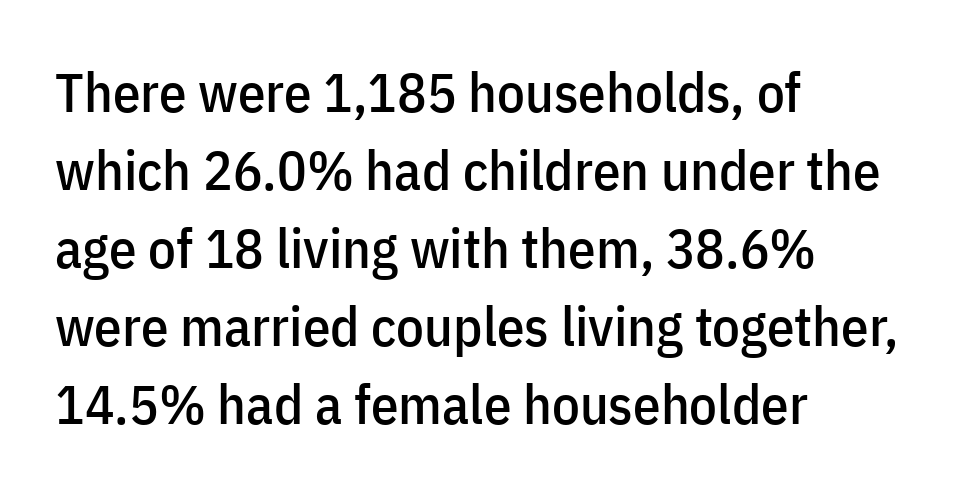
The strip under each line holds only bare page. Serifs: no, the terminals of the letterforms are clean. The rendering anchors every line to the left-hand side. Proportional: the letters do not fall into vertical columns.
